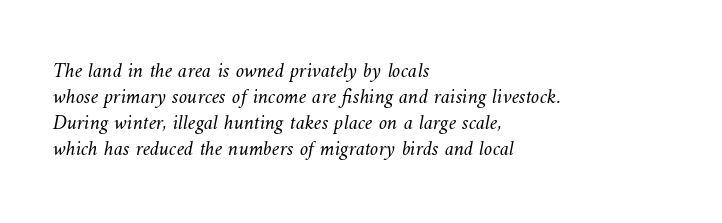
The image shows 21 px text type; set left-aligned, line spacing 1.24x, normal letter spacing, not underlined.
